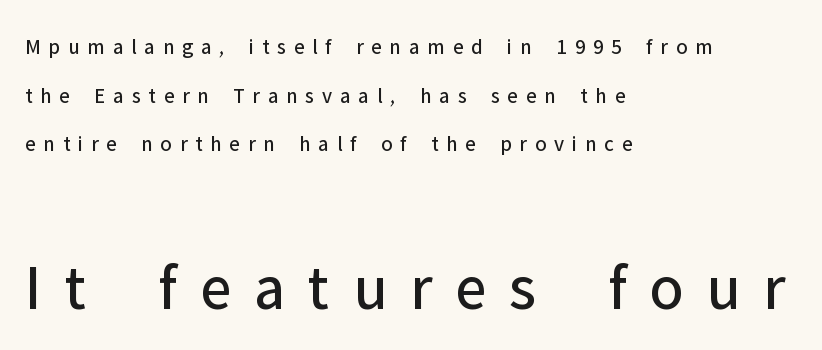
Q: Is the text bold? A: No.
Q: Is the text italic (slanted)? A: No, it is upright.
Q: Is the typeface a serif or a sans-serif typeface? A: Sans-serif.
Q: Is the text underlined? A: No.
Q: How is the paragraph aligned? A: Left-aligned.
Q: Is the spacing between letters normal or unusually wide? A: Unusually wide.
Q: Is the spacing between lines tight, normal or loose? A: Loose.
Q: Which block of text is set in a larger size, the first (top) or the second (bottom)? A: The second (bottom) one.
Q: Width (condensed, normal, or wide)? A: Normal.
Q: Stroke contrast? A: Low.
Q: x-height? A: Medium.
Q: Monospaced? A: No.
